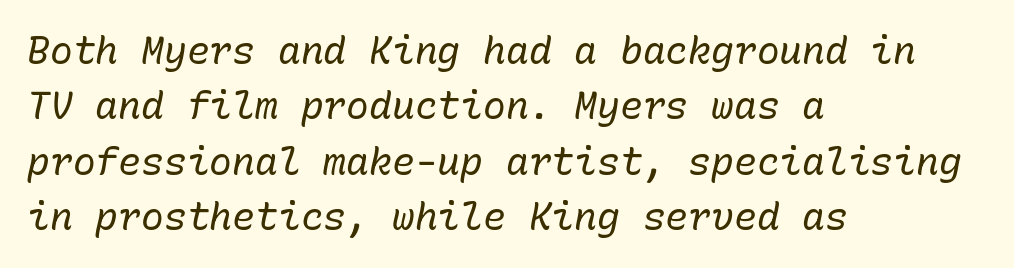
{"italic": "yes", "lean": "right", "slant_degrees": 10, "bold": "no", "weight": "regular", "width": "normal", "stroke_contrast": "low", "x_height": "medium", "monospaced": "yes", "underline": "no", "align": "left", "line_spacing": "normal", "line_spacing_ratio": 1.46, "letter_spacing": "normal", "letter_spacing_em": 0.0, "glyph_px": 38}
